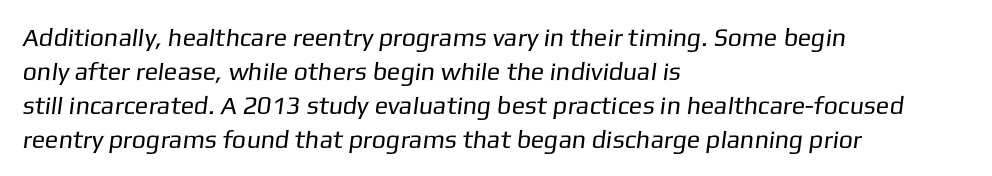
{"bold": "no", "underline": "no", "align": "left", "line_spacing": "normal", "line_spacing_ratio": 1.36, "letter_spacing": "normal", "letter_spacing_em": 0.0, "glyph_px": 25}
